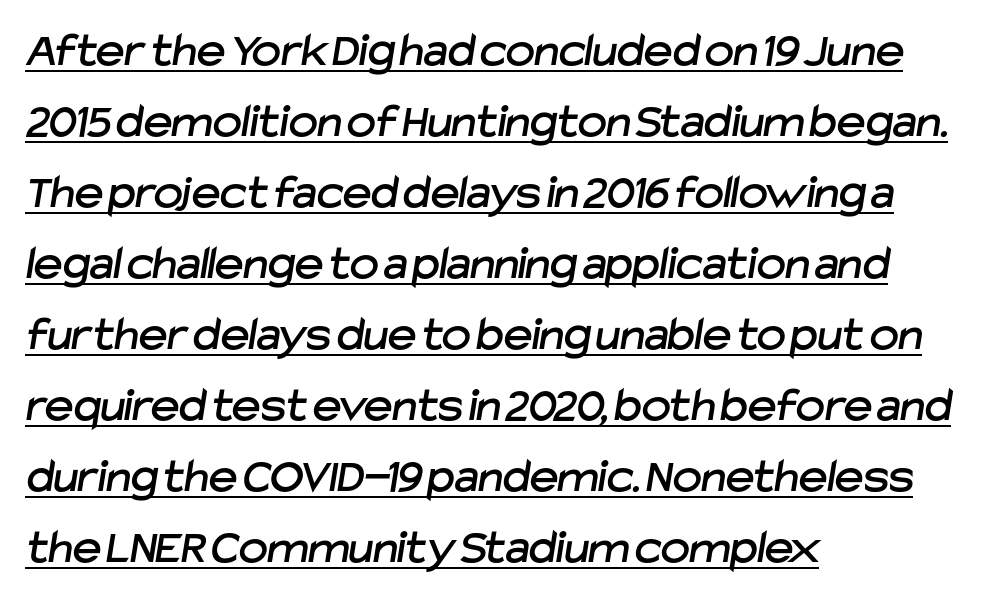
The passage is arranged the way most books set body copy — flush left. Observe the ordinary spacing: letters are neighbours, not strangers. The designer went with a sans here, leaving each stem footless. Is this a fixed-width face? No — the glyphs have proportional, varying widths.
